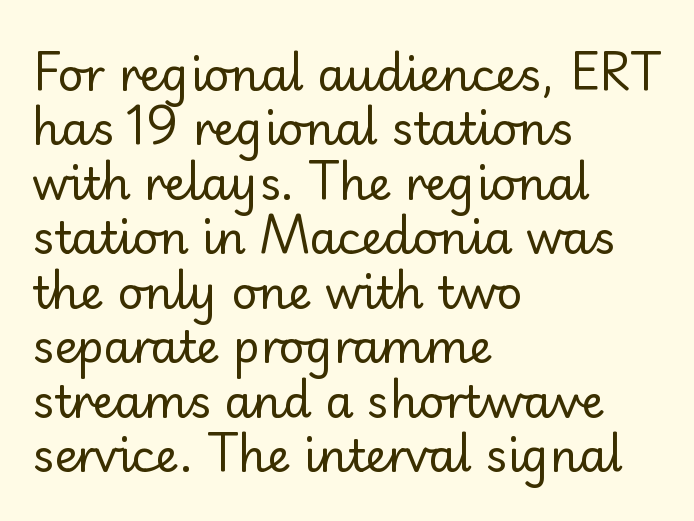
Line starts are locked; line ends wander. The type sits square on the baseline with zero lean. No letter is thick-stroked: the sample isn't bold. This rendering employs a face without finishing strokes, i.e., a sans-serif. The space beneath each line is pristine and unruled. Caption: standard tracking, unaltered.
